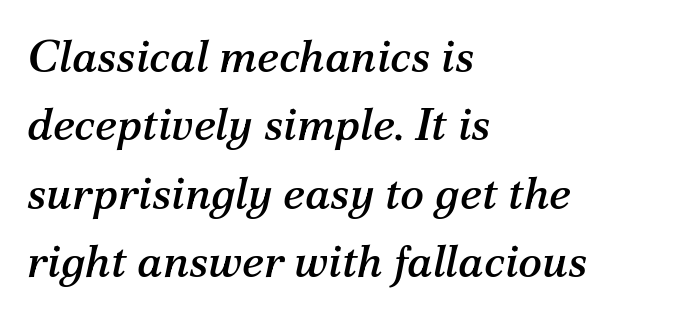
The text was rendered using a seriffed face with decorative stroke endings. A clean baseline with only descenders dipping below it. A classic flush-left, rag-right setting is used for this passage. Evenly set lines give the paragraph a standard silhouette. Think of a printed novel: that variable character pitch is what you see here.
